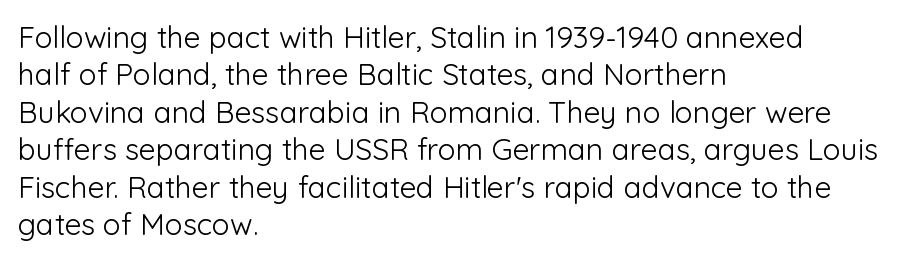
The image shows 30 px light sans-serif type, upright; set left-aligned, normal line spacing (1.25x), normal letter spacing, not underlined; low stroke contrast and a medium x-height.
